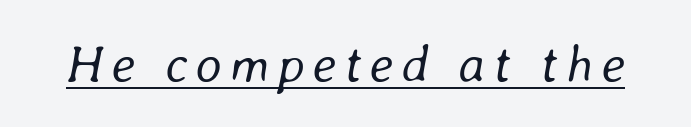
No letter is thick-stroked: the sample isn't bold. Compared with ordinary roman type, these characters are visibly tilted. Quick note: underline on. Think of a printed novel: that variable character pitch is what you see here.
